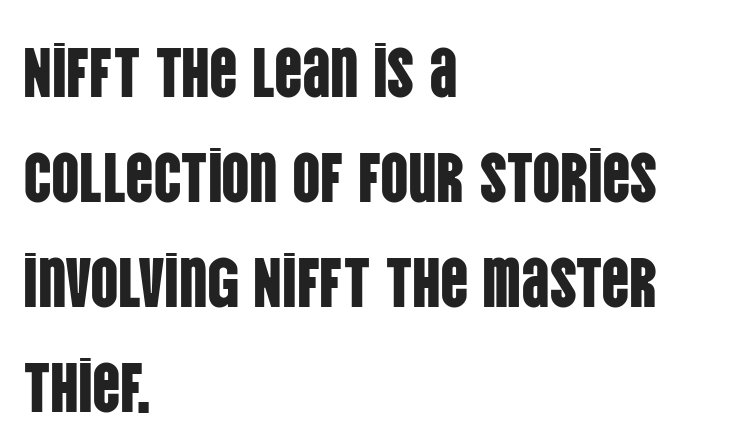
{"serif": "no", "italic": "no", "width": "condensed", "stroke_contrast": "low", "x_height": "large", "monospaced": "no", "underline": "no", "align": "left", "line_spacing": "normal", "line_spacing_ratio": 1.5, "letter_spacing": "normal", "letter_spacing_em": 0.0, "glyph_px": 70}
